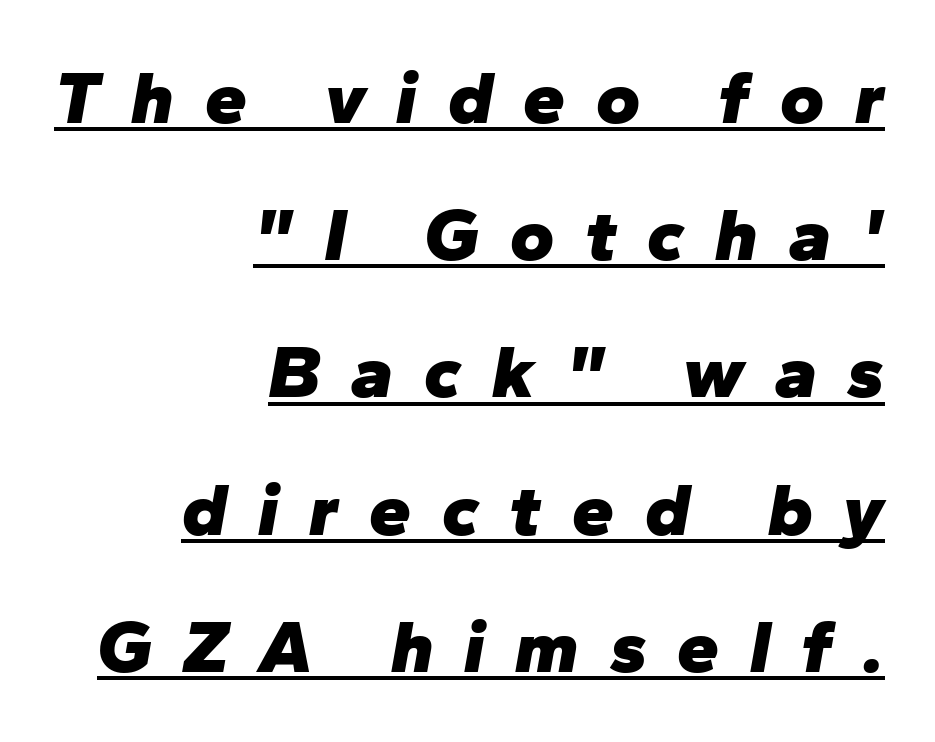
Q: Is the text bold? A: Yes.
Q: Is the text italic (slanted)? A: Yes, it leans right by about 10 degrees.
Q: Is the text underlined? A: Yes.
Q: How is the paragraph aligned? A: Right-aligned.
Q: Is the spacing between letters normal or unusually wide? A: Unusually wide.
Q: Width (condensed, normal, or wide)? A: Normal.
Q: Stroke contrast? A: Low.
Q: x-height? A: Medium.
Q: Monospaced? A: No.
